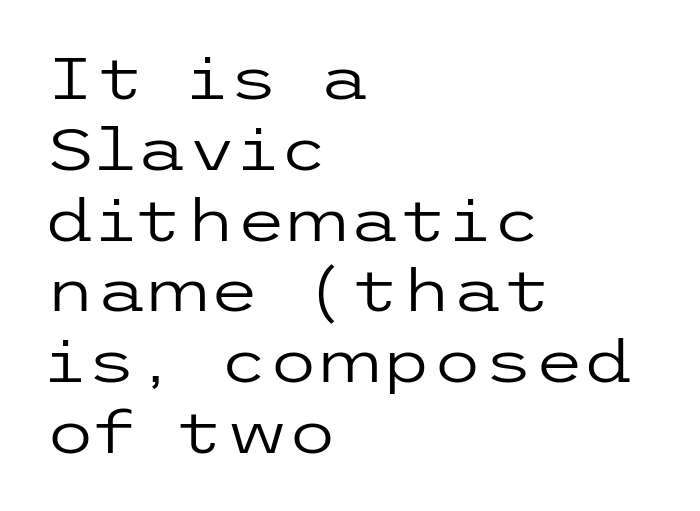
{"serif": "no", "italic": "no", "bold": "no", "weight": "regular", "width": "wide", "stroke_contrast": "low", "x_height": "medium", "underline": "no", "align": "left", "line_spacing_ratio": 1.22, "letter_spacing": "normal", "letter_spacing_em": 0.0, "glyph_px": 58}
